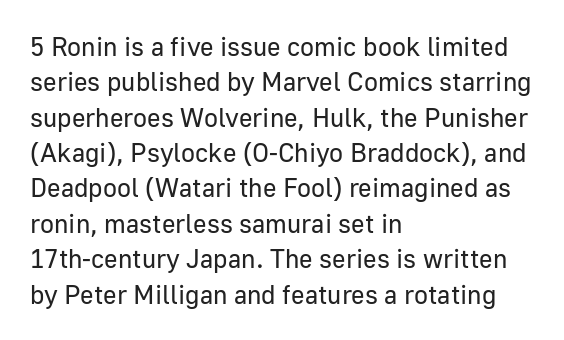
The image shows 26 px text type, upright; set left-aligned, normal line spacing (1.36x), normal letter spacing, not underlined.
